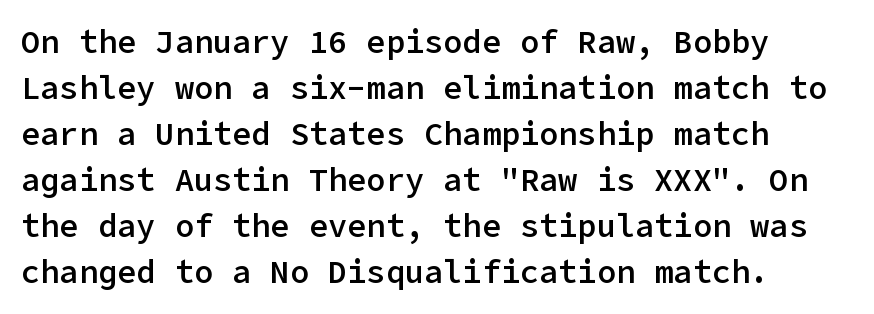
The image shows 32 px semibold sans-serif type, upright; set left-aligned, normal line spacing (1.44x), normal letter spacing, not underlined; low stroke contrast and a medium x-height.
